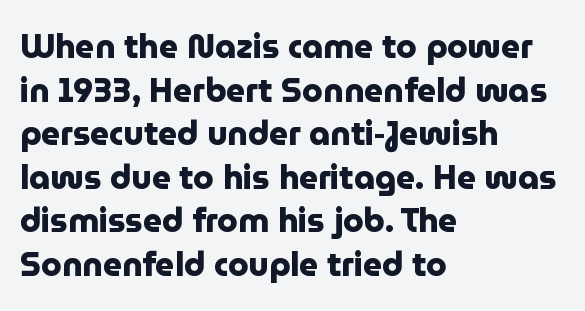
Q: Is the text bold? A: Yes.
Q: Is the text italic (slanted)? A: No, it is upright.
Q: Is the typeface a serif or a sans-serif typeface? A: Sans-serif.
Q: Is the text underlined? A: No.
Q: How is the paragraph aligned? A: Left-aligned.
Q: Is the spacing between letters normal or unusually wide? A: Normal.
Q: Is the spacing between lines tight, normal or loose? A: Normal.
Q: Width (condensed, normal, or wide)? A: Normal.
Q: Stroke contrast? A: Low.
Q: x-height? A: Medium.
Q: Monospaced? A: No.
